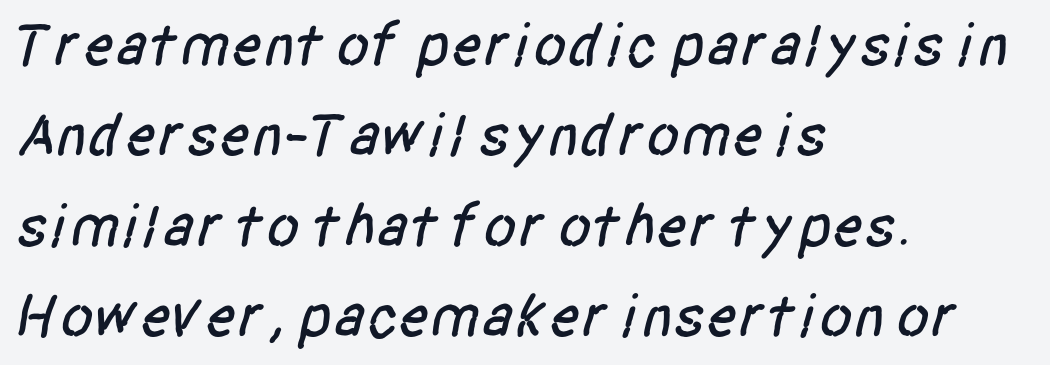
{"serif": "no", "width": "condensed", "stroke_contrast": "low", "x_height": "large", "monospaced": "no", "underline": "no", "align": "left", "line_spacing": "normal", "line_spacing_ratio": 1.48, "letter_spacing": "normal", "letter_spacing_em": 0.0, "glyph_px": 61}
